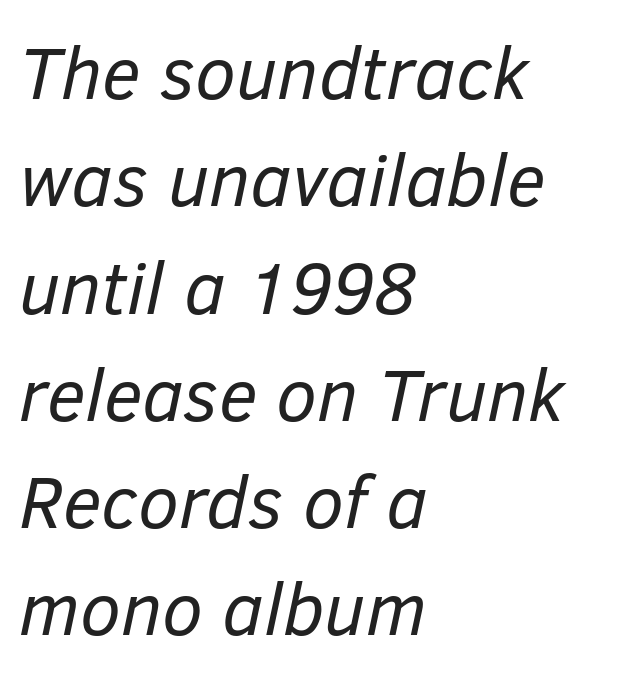
In terms of posture, this sample is oblique. Varying glyph widths throughout — classic text-font behaviour. Short note: letters normally spaced. These lines sit exactly where default settings would place them. Descenders hang freely into open space.
